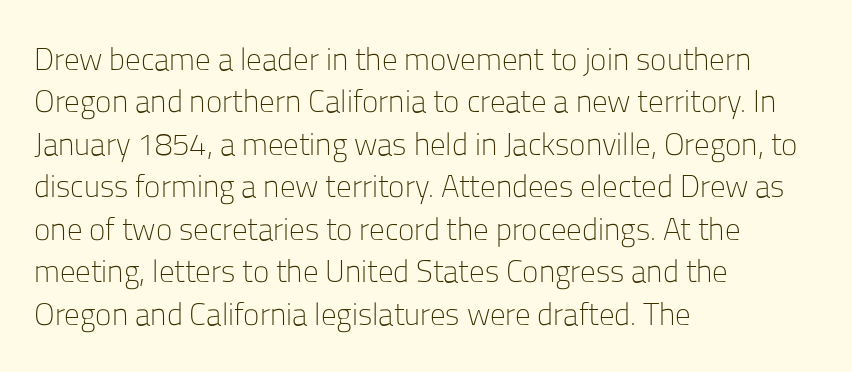
The image shows 31 px light sans-serif type, upright; set left-aligned, normal line spacing (1.37x), normal letter spacing, not underlined; low stroke contrast and a medium x-height.
